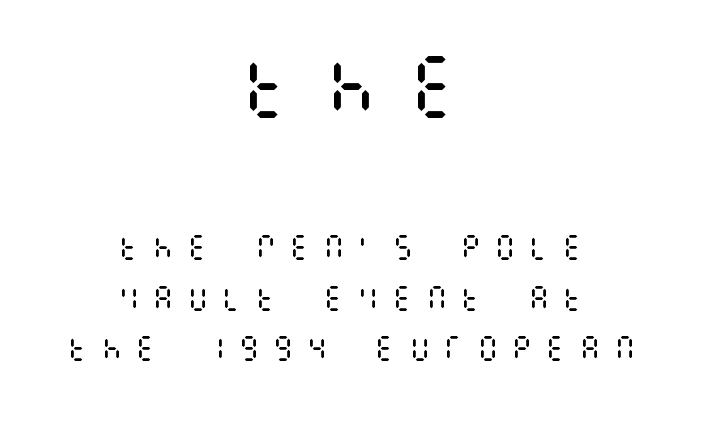
Q: Is the text bold? A: No.
Q: Is the text italic (slanted)? A: No, it is upright.
Q: Is the text underlined? A: No.
Q: How is the paragraph aligned? A: Centered.
Q: Is the spacing between letters normal or unusually wide? A: Unusually wide.
Q: Which block of text is set in a larger size, the first (top) or the second (bottom)? A: The first (top) one.
Q: Width (condensed, normal, or wide)? A: Condensed.
Q: Stroke contrast? A: Medium.
Q: x-height? A: Large.
